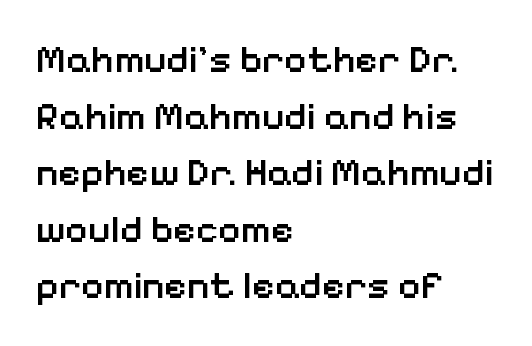
Q: Is the text bold? A: Semi-bold.
Q: Is the text italic (slanted)? A: No, it is upright.
Q: Is the typeface a serif or a sans-serif typeface? A: Sans-serif.
Q: Is the text underlined? A: No.
Q: How is the paragraph aligned? A: Left-aligned.
Q: Is the spacing between letters normal or unusually wide? A: Normal.
Q: Is the spacing between lines tight, normal or loose? A: Normal.
Q: Width (condensed, normal, or wide)? A: Normal.
Q: Stroke contrast? A: Low.
Q: x-height? A: Medium.
Q: Monospaced? A: No.
